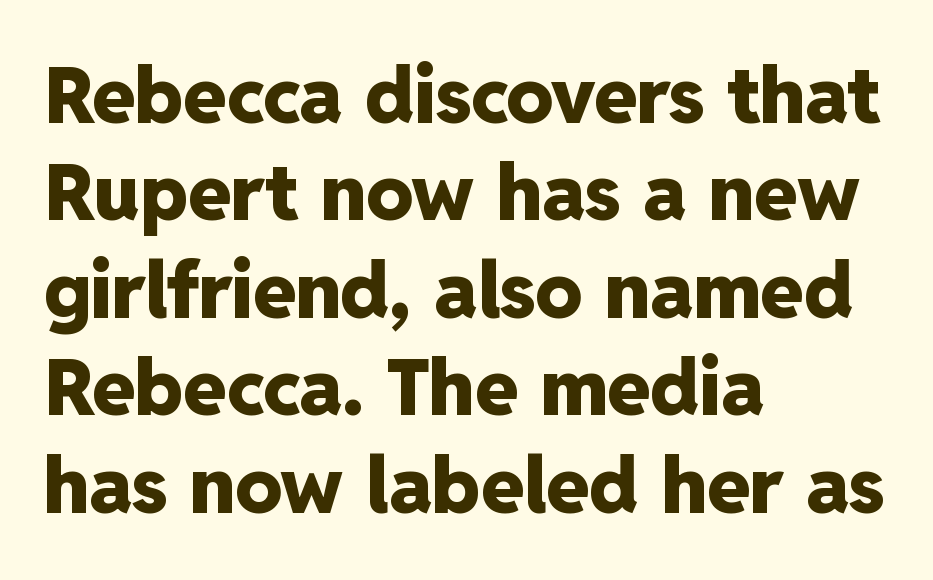
The image shows 78 px heavy sans-serif type, upright; set left-aligned, normal line spacing (1.25x), normal letter spacing, not underlined; low stroke contrast and a medium x-height.
